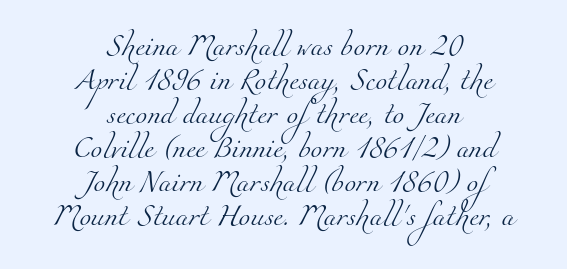
Between one letter and the next there's only the usual sliver of space. Think standard paragraph weight, or any step lighter than that. Rule under the text: the space is simply empty. Interline gaps are of average width in this sample.
